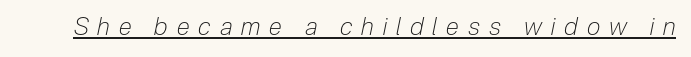
{"italic": "yes", "lean": "right", "slant_degrees": 12, "bold": "no", "underline": "yes", "letter_spacing": "wide", "letter_spacing_em": 0.38, "glyph_px": 24}
